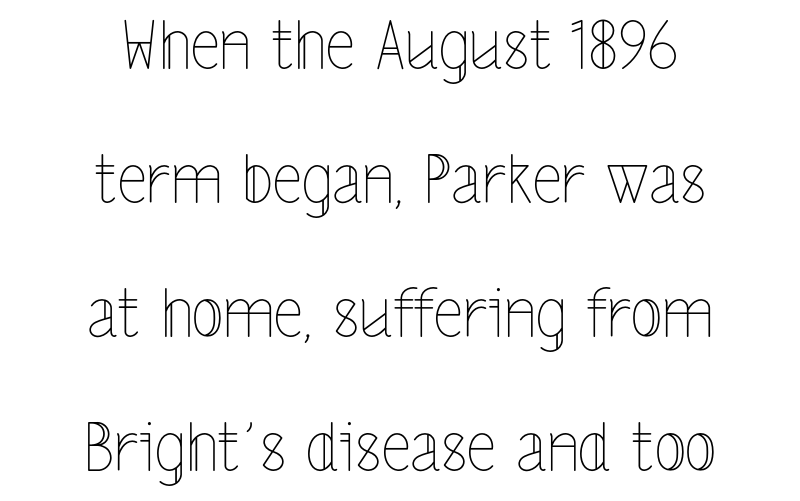
{"italic": "no", "bold": "no", "weight": "thin", "width": "condensed", "x_height": "medium", "monospaced": "no", "underline": "no", "align": "center", "line_spacing": "loose", "line_spacing_ratio": 2.03, "letter_spacing": "normal", "letter_spacing_em": 0.0, "glyph_px": 66}
